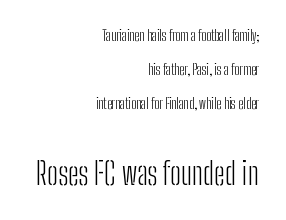
Do the characters align in a grid? No, the font is proportional. The paragraph has a hard right edge and a soft left edge. Interline gaps are noticeably wide in this sample. Does the lettering tilt? It doesn't — this is upright. The rendering shows plain stroke endings on the letterforms — a sans-serif design. Size hierarchy here favors the trailing block over the leading one.
